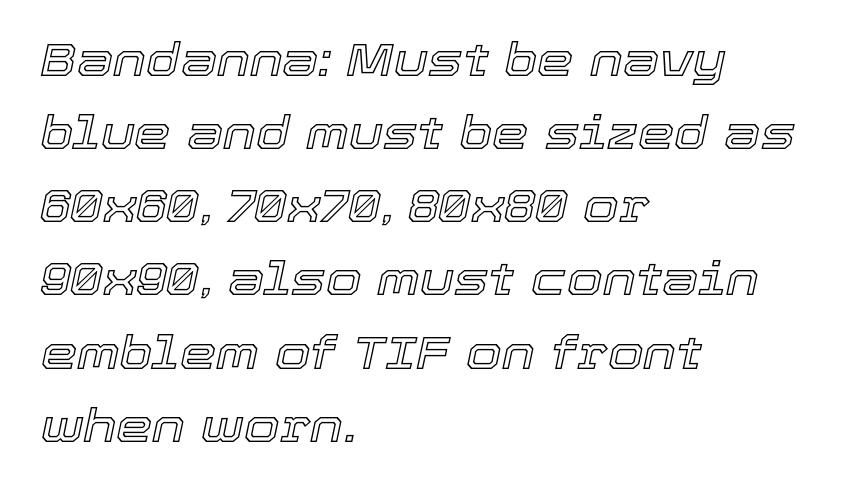
Think of a printed novel: that variable character pitch is what you see here. The words here are not underlined. It's the slanting kind of type. Students, note that the glyphs here touch the page at normal intervals. The leading is moderate, giving the passage an even texture.
